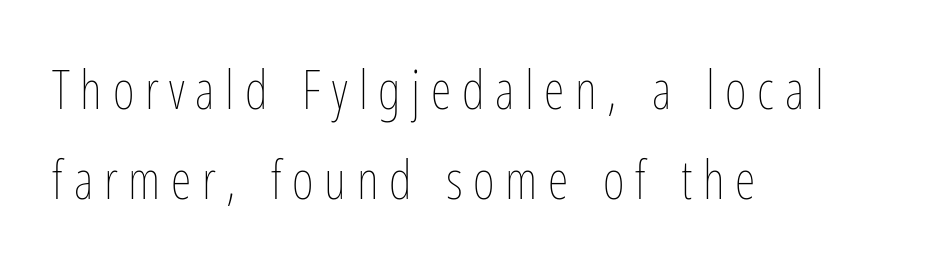
The image shows 53 px thin, condensed type, upright; set left-aligned, normal line spacing (1.69x), unusually wide letter spacing (+0.2 em), not underlined; low stroke contrast and a medium x-height.
